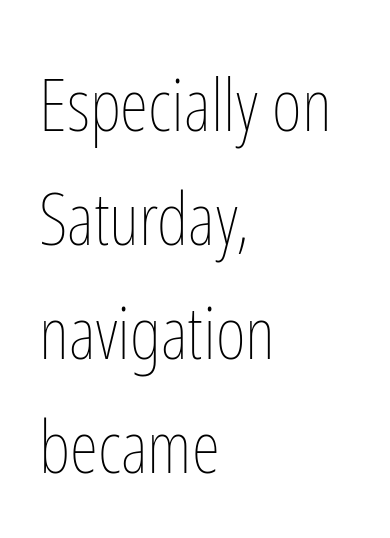
Q: Is the text bold? A: No.
Q: Is the text italic (slanted)? A: No, it is upright.
Q: Is the text underlined? A: No.
Q: How is the paragraph aligned? A: Left-aligned.
Q: Is the spacing between letters normal or unusually wide? A: Normal.
Q: Is the spacing between lines tight, normal or loose? A: Normal.
Q: Width (condensed, normal, or wide)? A: Condensed.
Q: Stroke contrast? A: Low.
Q: x-height? A: Medium.
Q: Monospaced? A: No.
